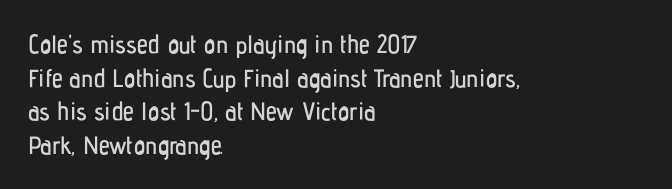
Caption: multi-line text, flush left, ragged right. The font's upright variant was chosen for this text. What stands out about the letter spacing? Nothing — it is the standard amount. Has an underline been added? It has not. This block has exactly the height ordinary leading produces.
